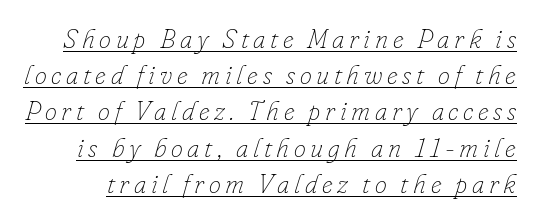
Q: Is the text bold? A: No.
Q: Is the text italic (slanted)? A: Yes, it leans right by about 16 degrees.
Q: Is the text underlined? A: Yes.
Q: Is the spacing between lines tight, normal or loose? A: Normal.
